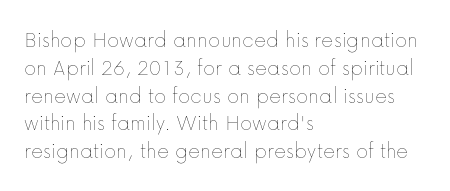
Italic: no, the glyphs are upright roman. Typeset ragged right — the left edge is the straight one. The gaps between neighbouring characters are ordinary and unremarkable. No letter is thick-stroked: the sample isn't bold. Lines of text with bare space underneath.
